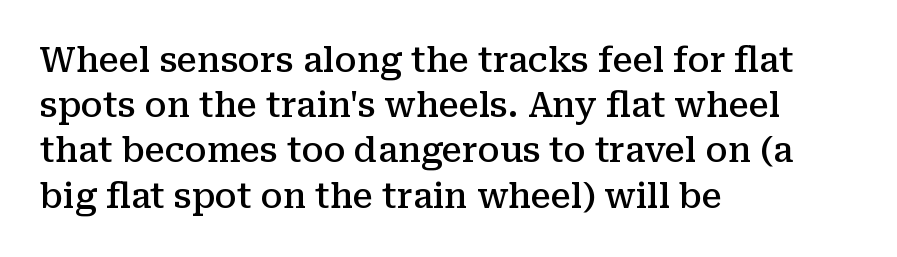
Q: Is the text bold? A: Semi-bold.
Q: Is the text italic (slanted)? A: No, it is upright.
Q: Is the typeface a serif or a sans-serif typeface? A: Serif.
Q: Is the text underlined? A: No.
Q: How is the paragraph aligned? A: Left-aligned.
Q: Is the spacing between letters normal or unusually wide? A: Normal.
Q: Is the spacing between lines tight, normal or loose? A: Normal.
Q: Width (condensed, normal, or wide)? A: Normal.
Q: Stroke contrast? A: Medium.
Q: x-height? A: Medium.
Q: Monospaced? A: No.
